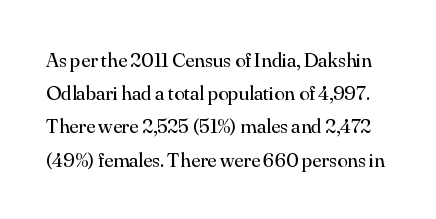
Q: Is the text bold? A: No.
Q: Is the text italic (slanted)? A: No, it is upright.
Q: Is the text underlined? A: No.
Q: Is the spacing between letters normal or unusually wide? A: Normal.
Q: Is the spacing between lines tight, normal or loose? A: Normal.
